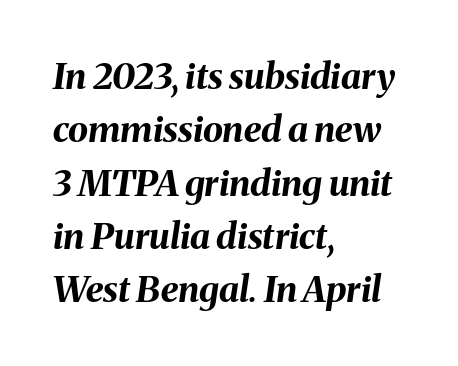
{"italic": "yes", "lean": "right", "slant_degrees": 8, "bold": "yes", "weight": "bold", "width": "normal", "stroke_contrast": "medium", "x_height": "medium", "monospaced": "no", "underline": "no", "align": "left", "line_spacing": "normal", "line_spacing_ratio": 1.48, "letter_spacing": "normal", "letter_spacing_em": 0.0, "glyph_px": 36}
